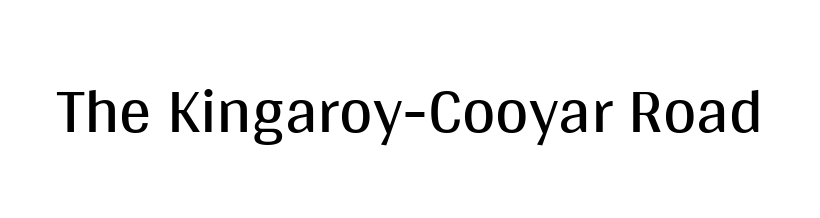
The image shows 64 px regular-weight sans-serif type, upright; set normal letter spacing, not underlined; medium stroke contrast and a large x-height.
